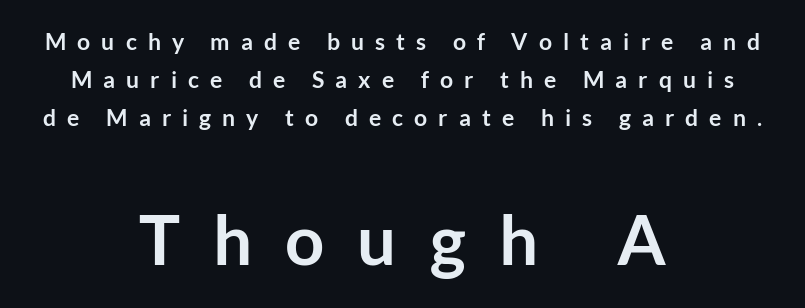
Q: Is the text bold? A: Yes.
Q: Is the text italic (slanted)? A: No, it is upright.
Q: Is the typeface a serif or a sans-serif typeface? A: Sans-serif.
Q: Is the text underlined? A: No.
Q: How is the paragraph aligned? A: Centered.
Q: Is the spacing between letters normal or unusually wide? A: Unusually wide.
Q: Is the spacing between lines tight, normal or loose? A: Normal.
Q: Which block of text is set in a larger size, the first (top) or the second (bottom)? A: The second (bottom) one.
Q: Width (condensed, normal, or wide)? A: Normal.
Q: Stroke contrast? A: Low.
Q: x-height? A: Medium.
Q: Monospaced? A: No.
